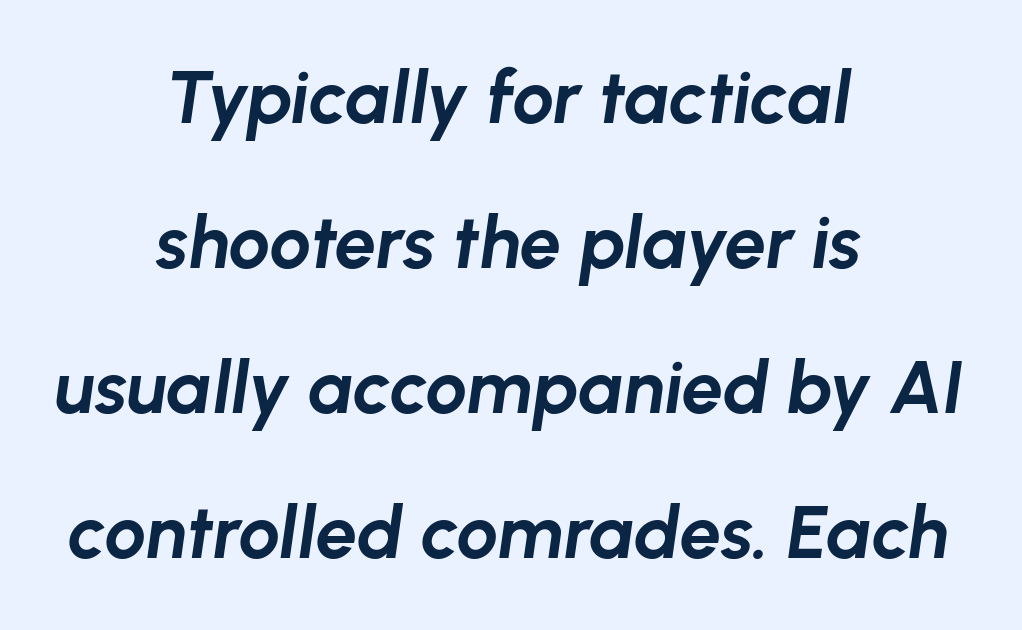
Q: Is the text bold? A: Yes.
Q: Is the text italic (slanted)? A: Yes, it leans right by about 8 degrees.
Q: Is the text underlined? A: No.
Q: How is the paragraph aligned? A: Centered.
Q: Is the spacing between letters normal or unusually wide? A: Normal.
Q: Is the spacing between lines tight, normal or loose? A: Loose.
Q: Width (condensed, normal, or wide)? A: Normal.
Q: Stroke contrast? A: Low.
Q: x-height? A: Medium.
Q: Monospaced? A: No.
